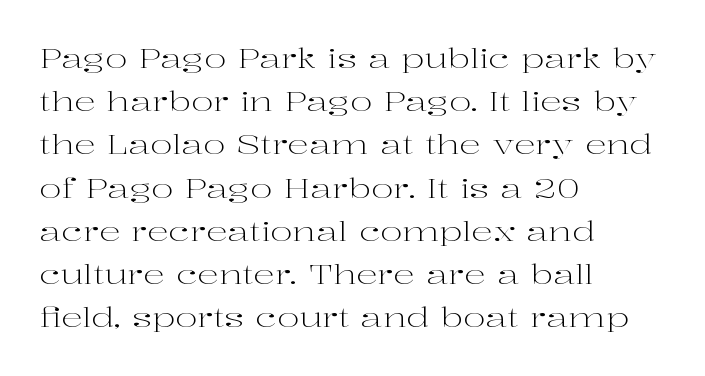
{"italic": "no", "bold": "no", "underline": "no", "align": "left", "line_spacing": "normal", "line_spacing_ratio": 1.6, "letter_spacing": "normal", "letter_spacing_em": 0.0, "glyph_px": 27}
